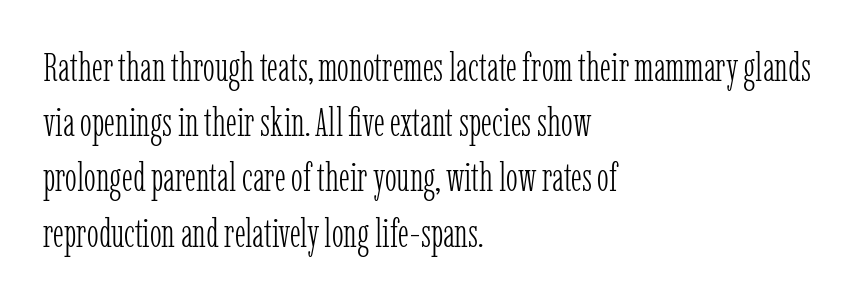
Q: Is the text bold? A: No.
Q: Is the text italic (slanted)? A: No, it is upright.
Q: Is the typeface a serif or a sans-serif typeface? A: Serif.
Q: Is the text underlined? A: No.
Q: How is the paragraph aligned? A: Left-aligned.
Q: Is the spacing between letters normal or unusually wide? A: Normal.
Q: Is the spacing between lines tight, normal or loose? A: Normal.
Q: Width (condensed, normal, or wide)? A: Condensed.
Q: Stroke contrast? A: Low.
Q: x-height? A: Medium.
Q: Monospaced? A: No.
